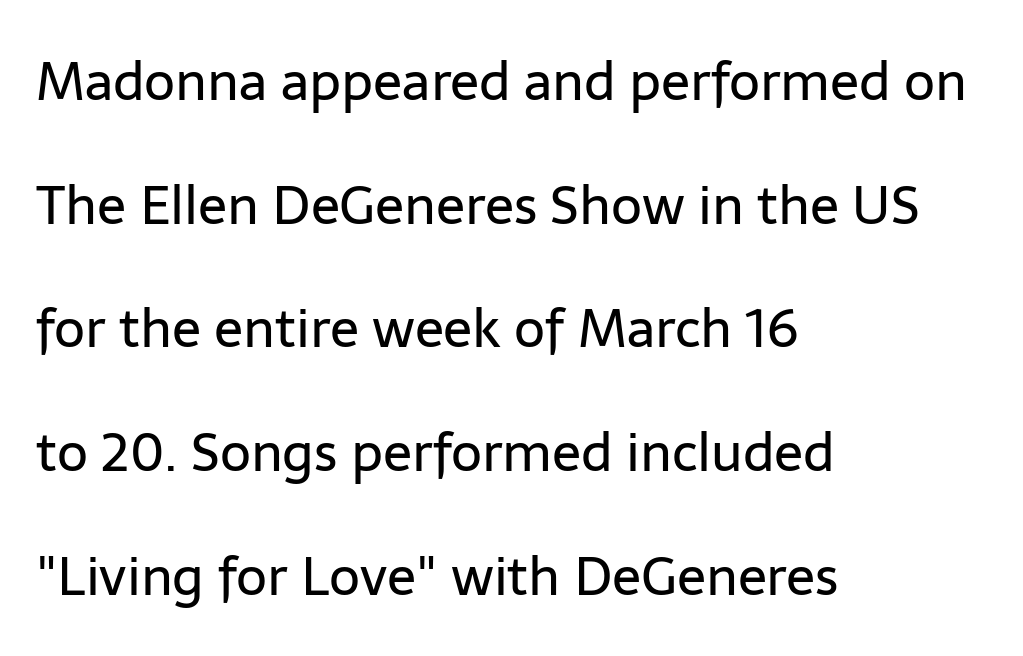
Q: Is the text bold? A: No.
Q: Is the text italic (slanted)? A: No, it is upright.
Q: Is the typeface a serif or a sans-serif typeface? A: Sans-serif.
Q: Is the text underlined? A: No.
Q: How is the paragraph aligned? A: Left-aligned.
Q: Is the spacing between letters normal or unusually wide? A: Normal.
Q: Is the spacing between lines tight, normal or loose? A: Loose.
Q: Width (condensed, normal, or wide)? A: Normal.
Q: Stroke contrast? A: Low.
Q: x-height? A: Medium.
Q: Monospaced? A: No.
